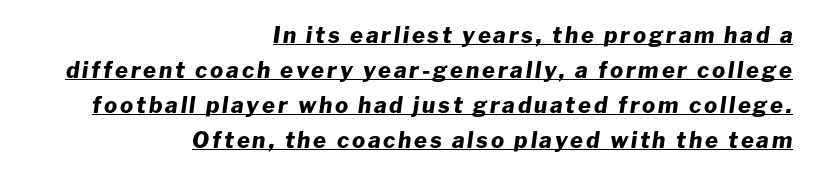
The image shows 22 px bold type, italic (leaning right); set right-aligned, normal line spacing (1.59x), underlined.
